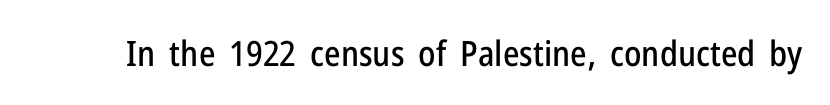
Q: Is the text italic (slanted)? A: No, it is upright.
Q: Is the typeface a serif or a sans-serif typeface? A: Sans-serif.
Q: Is the text underlined? A: No.
Q: Is the spacing between letters normal or unusually wide? A: Normal.
Q: Width (condensed, normal, or wide)? A: Condensed.
Q: Stroke contrast? A: Low.
Q: x-height? A: Medium.
Q: Monospaced? A: No.
